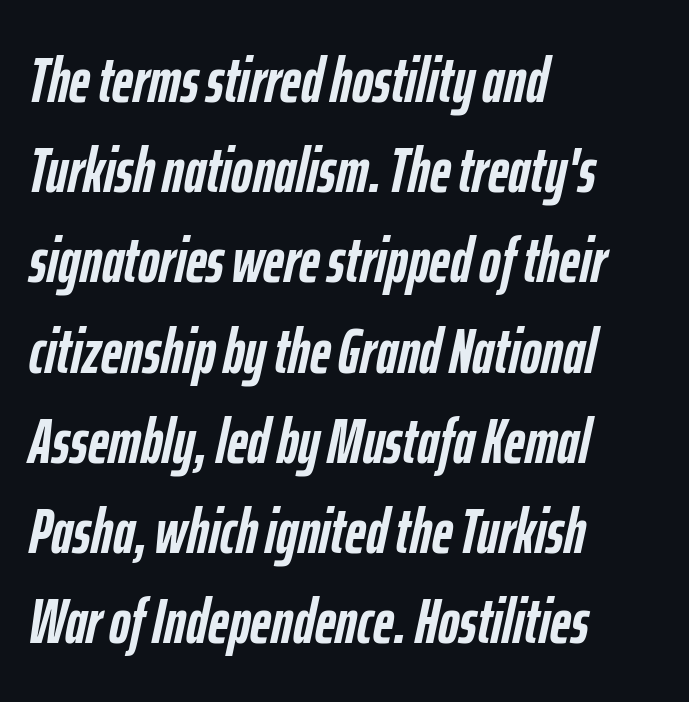
{"italic": "yes", "lean": "right", "slant_degrees": 12, "bold": "yes", "weight": "semibold", "width": "condensed", "stroke_contrast": "low", "x_height": "medium", "monospaced": "no", "underline": "no", "align": "left", "line_spacing": "normal", "line_spacing_ratio": 1.41, "letter_spacing": "normal", "letter_spacing_em": 0.0, "glyph_px": 64}
